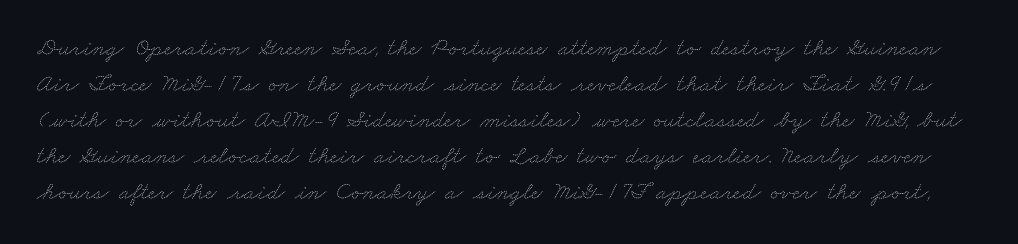
Q: Is the text bold? A: No.
Q: Is the text underlined? A: No.
Q: Is the spacing between letters normal or unusually wide? A: Normal.
Q: Is the spacing between lines tight, normal or loose? A: Normal.
